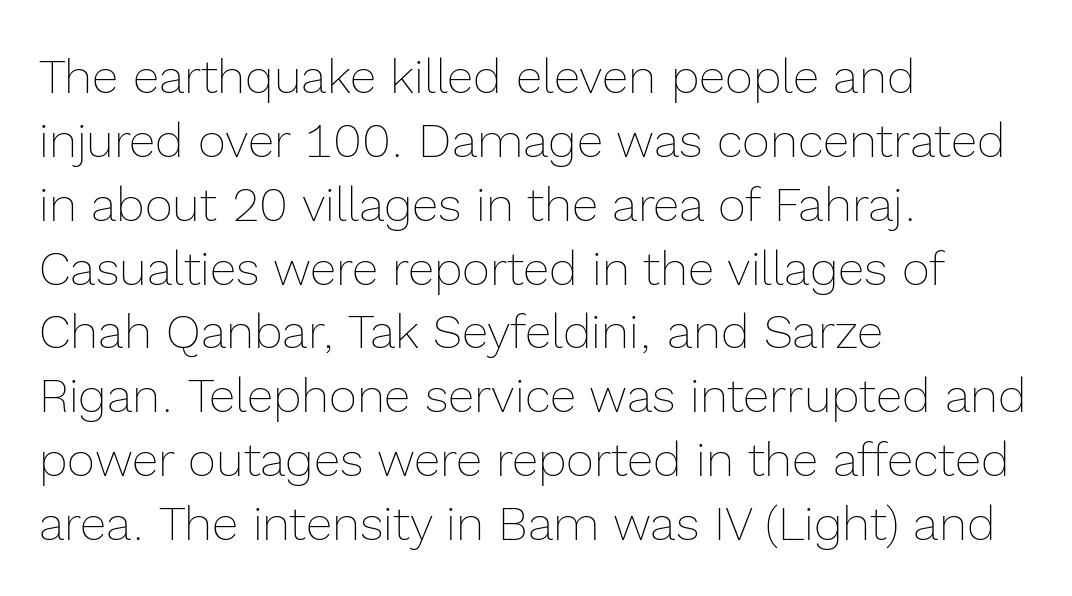
The image shows 48 px thin type, upright; set left-aligned, normal line spacing (1.33x), normal letter spacing, not underlined; a medium x-height.
